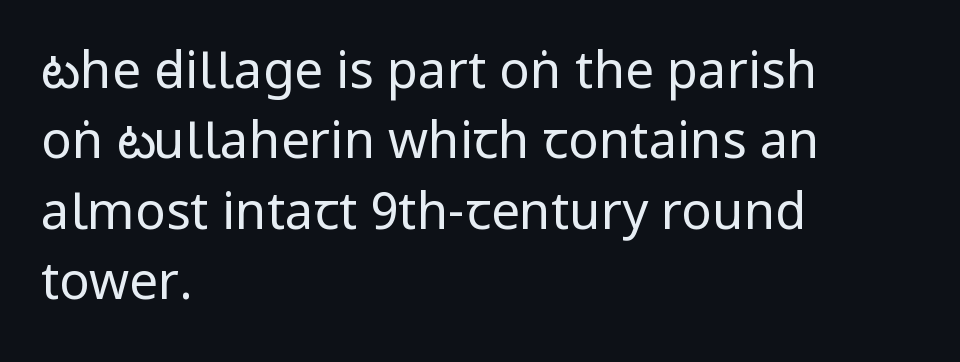
The lettering holds an erect, upright posture throughout. A normal amount of white space separates one row of letters from the next. The string is rendered with underlining switched off. There is no visible air inserted between adjacent glyphs.
